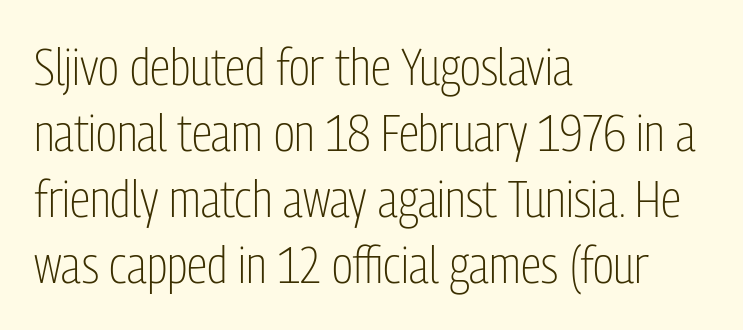
{"serif": "no", "italic": "no", "bold": "no", "weight": "light", "width": "condensed", "stroke_contrast": "low", "x_height": "medium", "monospaced": "no", "underline": "no", "align": "left", "line_spacing": "normal", "line_spacing_ratio": 1.27, "letter_spacing": "normal", "letter_spacing_em": 0.0, "glyph_px": 52}
